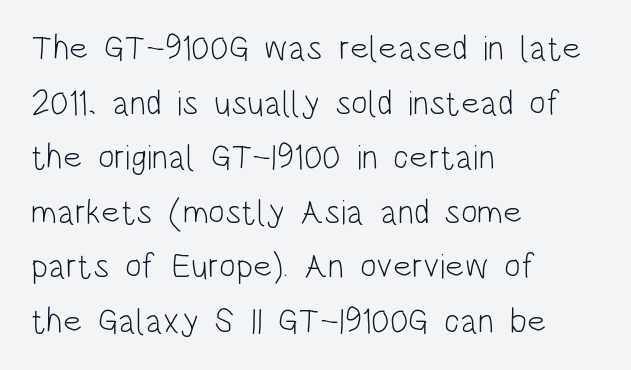
The image shows 35 px light, condensed sans-serif type, upright; set left-aligned, normal line spacing (1.56x), normal letter spacing, not underlined; low stroke contrast and a large x-height.
